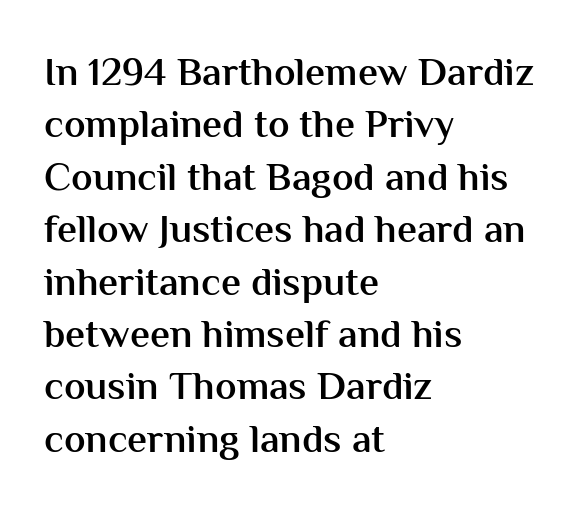
{"serif": "no", "italic": "no", "bold": "semi", "weight": "semibold", "width": "normal", "stroke_contrast": "medium", "x_height": "medium", "monospaced": "no", "underline": "no", "align": "left", "line_spacing": "normal", "line_spacing_ratio": 1.31, "letter_spacing": "normal", "letter_spacing_em": 0.0, "glyph_px": 40}
